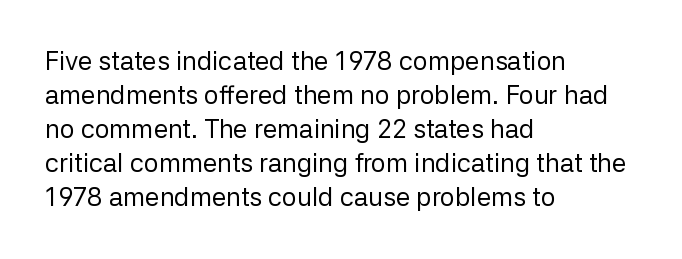
Q: Is the text bold? A: No.
Q: Is the text italic (slanted)? A: No, it is upright.
Q: Is the text underlined? A: No.
Q: How is the paragraph aligned? A: Left-aligned.
Q: Is the spacing between letters normal or unusually wide? A: Normal.
Q: Is the spacing between lines tight, normal or loose? A: Normal.
